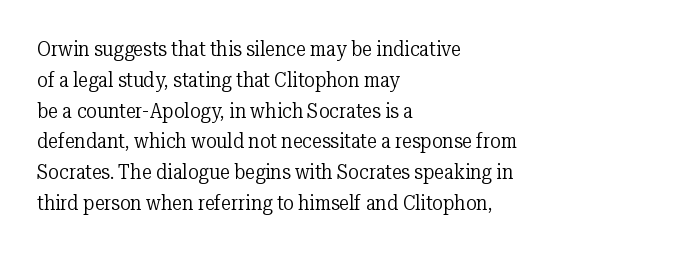
{"italic": "no", "bold": "no", "underline": "no", "align": "left", "line_spacing": "normal", "line_spacing_ratio": 1.54, "letter_spacing": "normal", "letter_spacing_em": 0.0, "glyph_px": 20}
